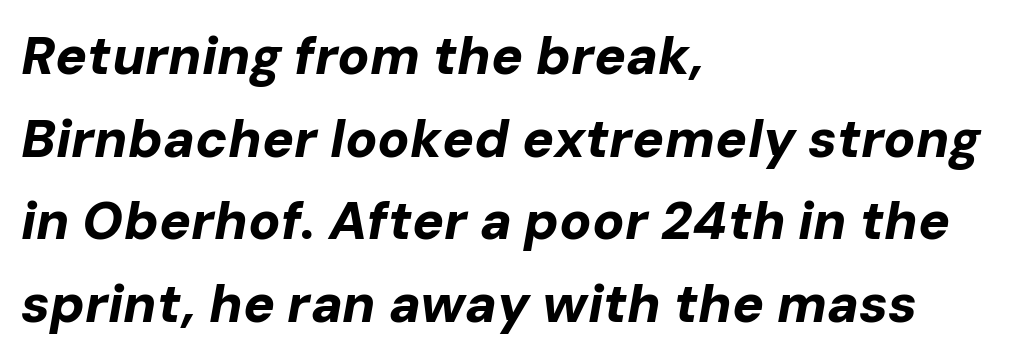
{"italic": "yes", "lean": "right", "slant_degrees": 10, "bold": "yes", "weight": "bold", "width": "normal", "stroke_contrast": "low", "x_height": "medium", "monospaced": "no", "underline": "no", "align": "left", "line_spacing": "normal", "line_spacing_ratio": 1.56, "letter_spacing": "normal", "letter_spacing_em": 0.0, "glyph_px": 53}
